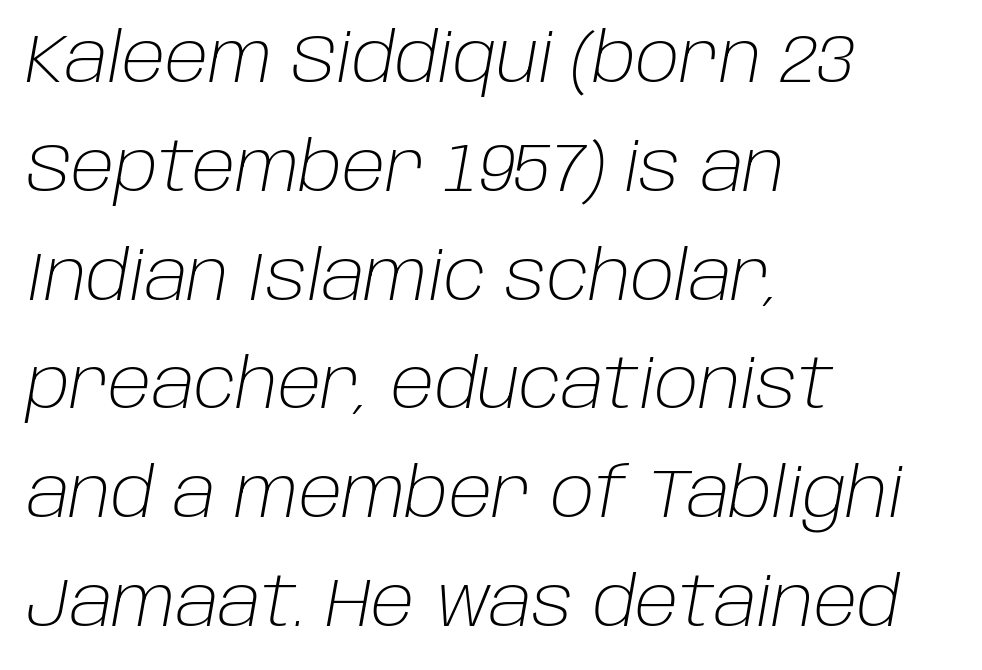
Baseline-to-baseline distance is the conventional proportion of letter height. The horizontal fit of the characters is conventional and even. The letters look calm and open, with moderate or lighter stems. The rag falls on the right side of this text block. These lines are rendered in a variable-pitch font.
